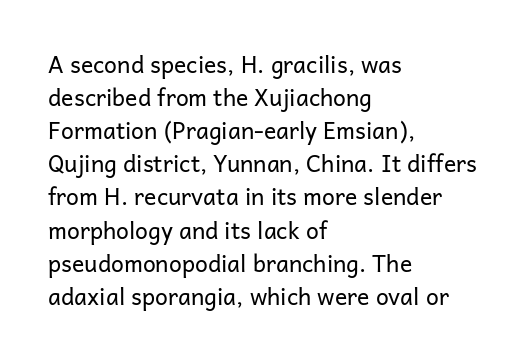
The image shows 23 px text type, upright; set left-aligned, normal line spacing (1.44x), normal letter spacing, not underlined.
